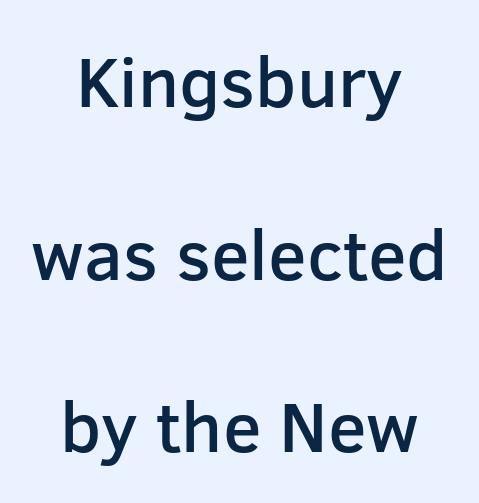
These lines are centered, leaving both edges ragged. A roman cut, with each character standing at attention. Line spacing here is loose. Here the designer chose a conventional face with non-uniform glyph widths.
